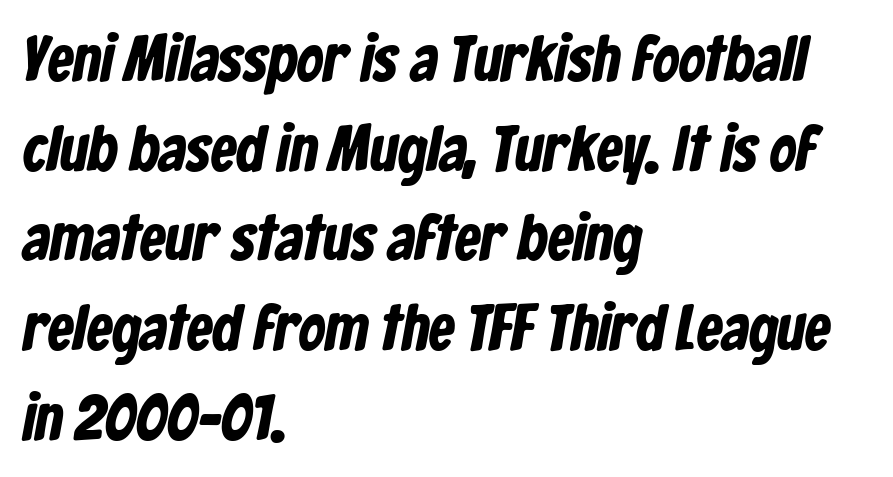
This sample has the flowing, uneven cadence of proportional lettering. Each new line begins a customary step beneath the previous one. Observe the absence of serifs on each vertical stroke in this sample. Rule under the text: the space is simply empty. Summary of weight: heavy, a full bold. Does the copy run flush right? No — it runs flush left.
